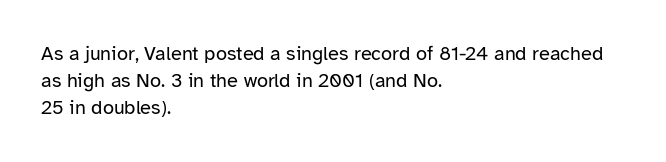
{"italic": "no", "bold": "no", "underline": "no", "align": "left", "line_spacing": "normal", "line_spacing_ratio": 1.36, "letter_spacing": "normal", "letter_spacing_em": 0.0, "glyph_px": 20}
